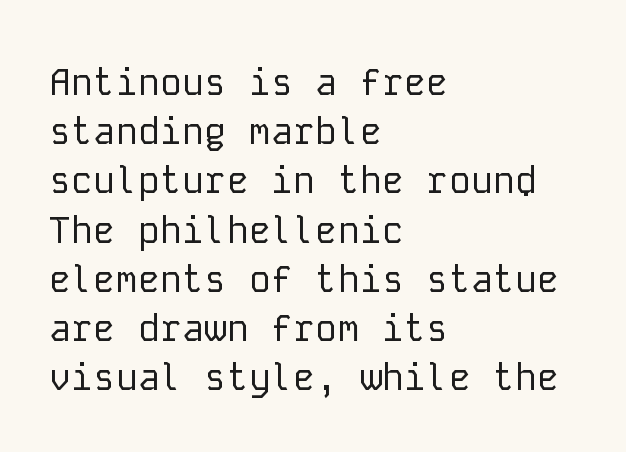
Q: Is the text bold? A: No.
Q: Is the text italic (slanted)? A: No, it is upright.
Q: Is the typeface a serif or a sans-serif typeface? A: Sans-serif.
Q: Is the text underlined? A: No.
Q: How is the paragraph aligned? A: Left-aligned.
Q: Is the spacing between letters normal or unusually wide? A: Normal.
Q: Is the spacing between lines tight, normal or loose? A: Normal.
Q: Width (condensed, normal, or wide)? A: Normal.
Q: Stroke contrast? A: Low.
Q: x-height? A: Medium.
Q: Monospaced? A: Yes.
